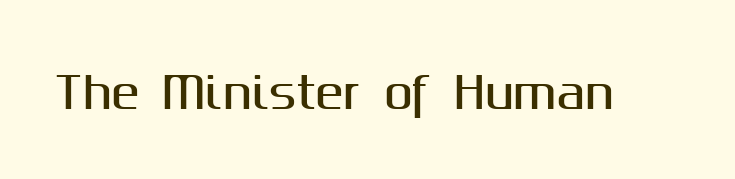
Check where the strokes stop: nothing finishes them off — pure sans. Each letter keeps its own natural width here, so spacing adapts to shape. Glance below the letters and you will spot only blank space. Posture: upright roman. The type is set solid horizontally, with unmodified tracking.
